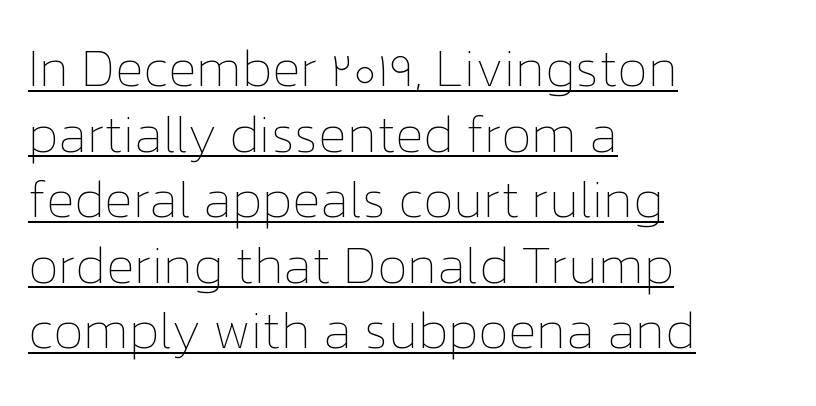
The passage shown stacks its lines at a standard gap. Rendered with straight, roman letterforms. This sample carries an underscore along the baseline area. The typesetting does not lean heavy: it is not bold.
